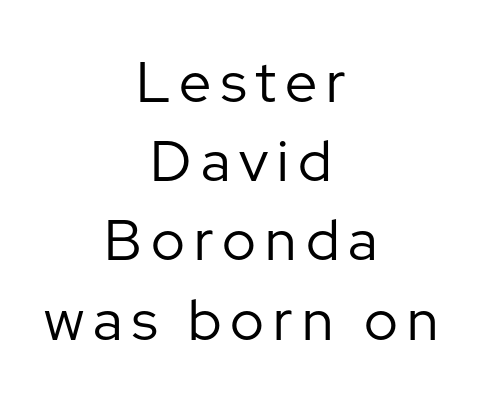
Rows of type keep a routine distance in the vertical direction. Proportional: the letters do not fall into vertical columns. Regarding serifs, this sample does without them. Type without underlining. These lines were composed using upright roman letters. Stems and bowls with no extra thickness — not bold.
